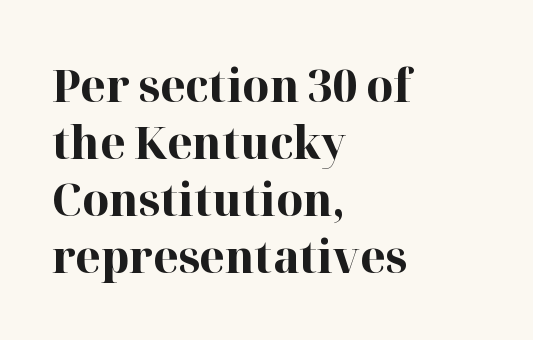
{"serif": "yes", "italic": "no", "bold": "yes", "weight": "bold", "width": "normal", "stroke_contrast": "high", "x_height": "medium", "monospaced": "no", "underline": "no", "align": "left", "line_spacing_ratio": 1.24, "letter_spacing": "normal", "letter_spacing_em": 0.0, "glyph_px": 46}
